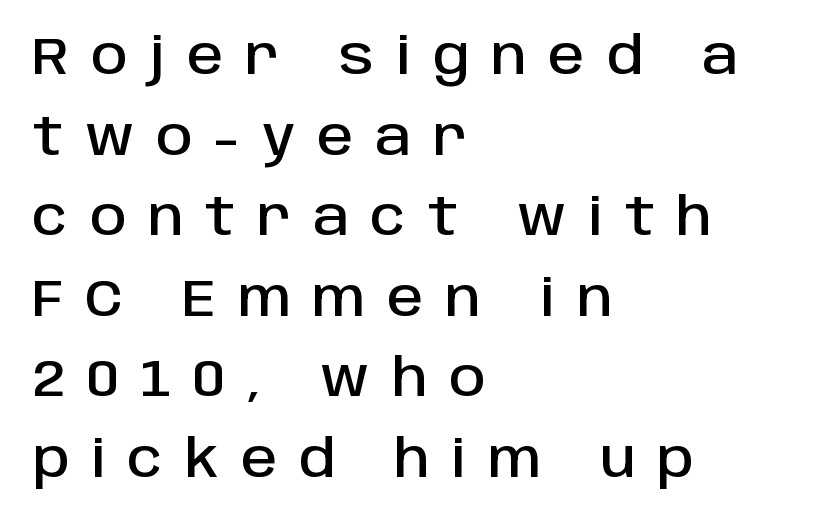
Q: Is the text italic (slanted)? A: No, it is upright.
Q: Is the typeface a serif or a sans-serif typeface? A: Sans-serif.
Q: Is the text underlined? A: No.
Q: How is the paragraph aligned? A: Left-aligned.
Q: Is the spacing between letters normal or unusually wide? A: Unusually wide.
Q: Is the spacing between lines tight, normal or loose? A: Normal.
Q: Width (condensed, normal, or wide)? A: Normal.
Q: Stroke contrast? A: Low.
Q: x-height? A: Large.
Q: Monospaced? A: No.
